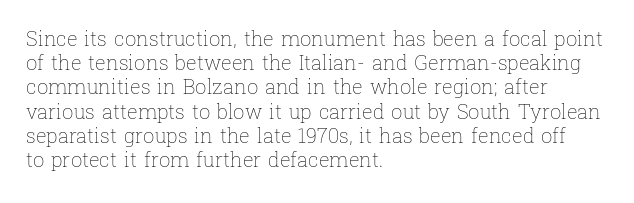
{"italic": "no", "bold": "no", "underline": "no", "align": "left", "line_spacing_ratio": 1.21, "letter_spacing": "normal", "letter_spacing_em": 0.0, "glyph_px": 20}
